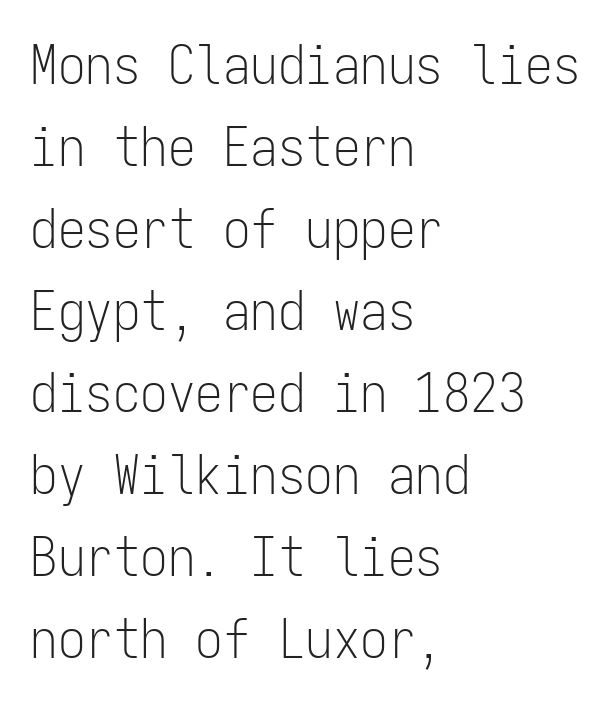
Q: Is the text bold? A: No.
Q: Is the text italic (slanted)? A: No, it is upright.
Q: Is the typeface a serif or a sans-serif typeface? A: Sans-serif.
Q: Is the text underlined? A: No.
Q: How is the paragraph aligned? A: Left-aligned.
Q: Is the spacing between letters normal or unusually wide? A: Normal.
Q: Is the spacing between lines tight, normal or loose? A: Normal.
Q: Width (condensed, normal, or wide)? A: Condensed.
Q: Stroke contrast? A: Low.
Q: x-height? A: Medium.
Q: Monospaced? A: Yes.
